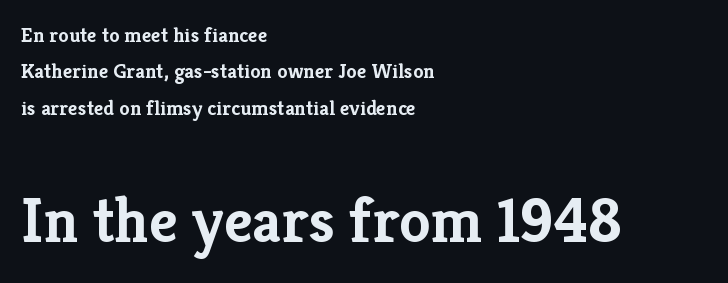
{"serif": "yes", "italic": "no", "bold": "yes", "weight": "semibold", "width": "normal", "stroke_contrast": "low", "x_height": "medium", "monospaced": "no", "underline": "no", "align": "left", "line_spacing_ratio": 1.73, "letter_spacing": "normal", "letter_spacing_em": 0.0, "larger_block": "second", "size_ratio": 3.0, "glyph_px": 63}
